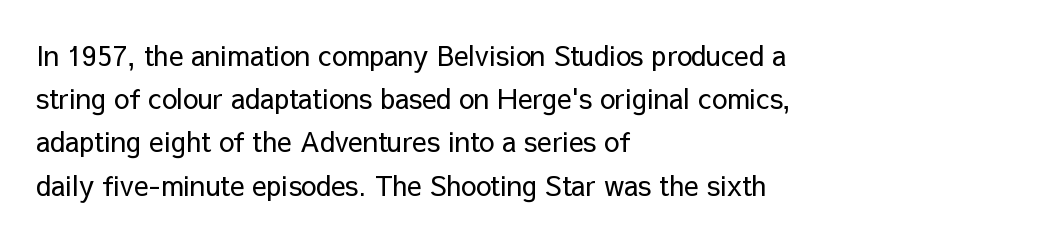
Posture: straight, roman, zero tilt. Notice how descenders clear the ascenders below comfortably — that's standard leading. Visually the block forms a straight wall on the left and a jagged coastline on the right. Descenders hang freely into open space. The type is set solid horizontally, with unmodified tracking. Heft: none added — not bold.
